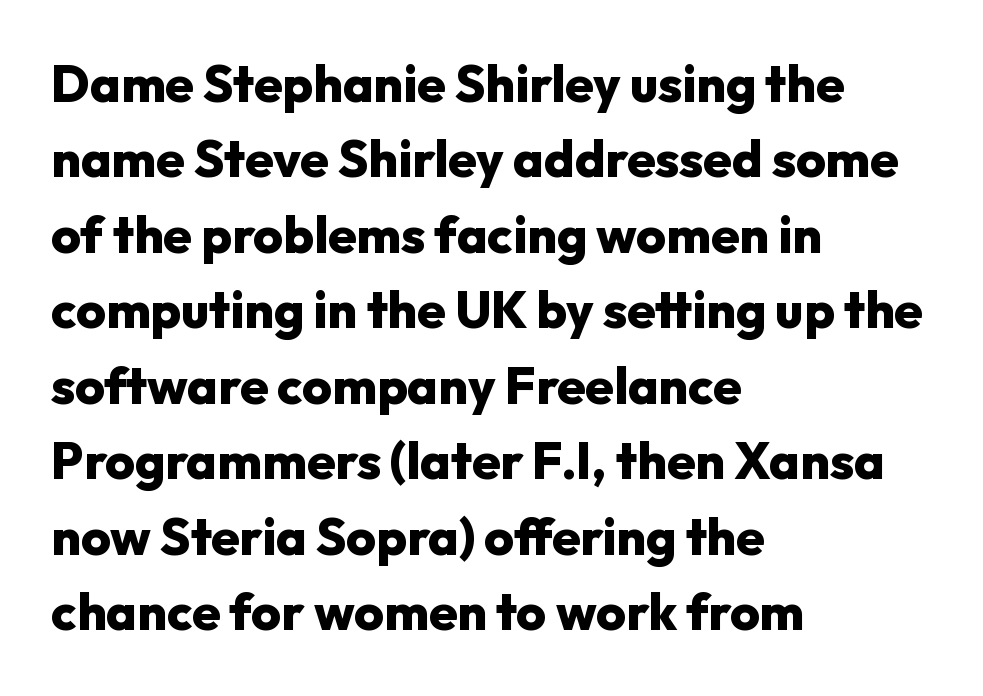
The ragged edge is on the right, which tells us the setting is flush left. Vertical strokes here are truly vertical. The letters advance in unequal steps, a hallmark of proportional type. The rendering shows plain stroke endings on the letterforms — a sans-serif design. This is heavy type, rendered in bold.
